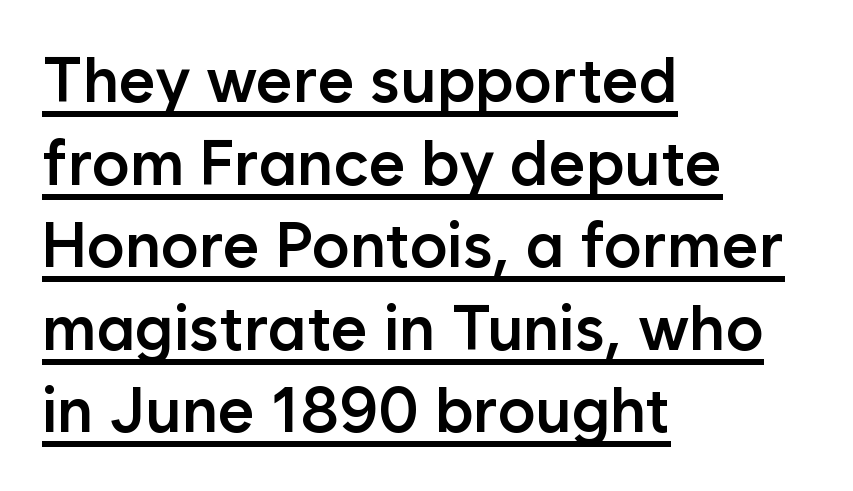
Rows of type keep a routine distance in the vertical direction. Each line of the rendering has a horizontal stroke beneath the glyphs. The letters advance in unequal steps, a hallmark of proportional type. I'd describe the lettering as semibold — firm but not a full bold. Tracking here is standard; glyphs follow each other at the usual distance. The lines in this sample share a left origin and differ only in where they stop.
